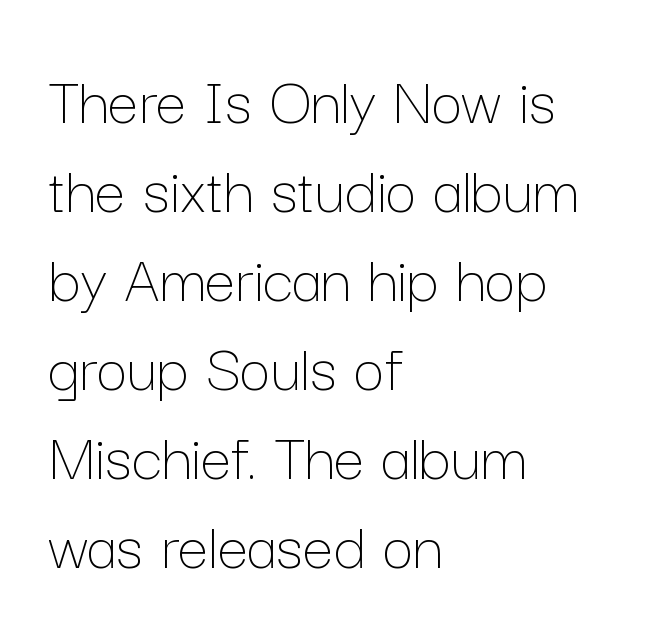
The image shows 69 px thin type, upright; set left-aligned, normal line spacing (1.29x), normal letter spacing, not underlined; low stroke contrast and a medium x-height.
